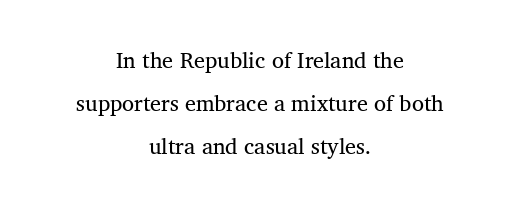
The image shows 22 px text type, upright; set centered, loose line spacing (1.95x), normal letter spacing, not underlined.
